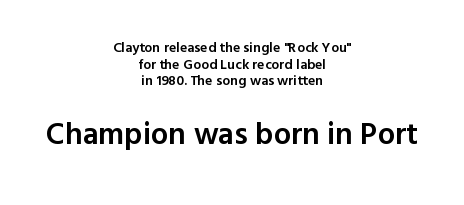
Q: Is the text bold? A: Semi-bold.
Q: Is the text italic (slanted)? A: No, it is upright.
Q: Is the typeface a serif or a sans-serif typeface? A: Sans-serif.
Q: Is the text underlined? A: No.
Q: How is the paragraph aligned? A: Centered.
Q: Is the spacing between letters normal or unusually wide? A: Normal.
Q: Which block of text is set in a larger size, the first (top) or the second (bottom)? A: The second (bottom) one.
Q: Width (condensed, normal, or wide)? A: Normal.
Q: x-height? A: Medium.
Q: Monospaced? A: No.
